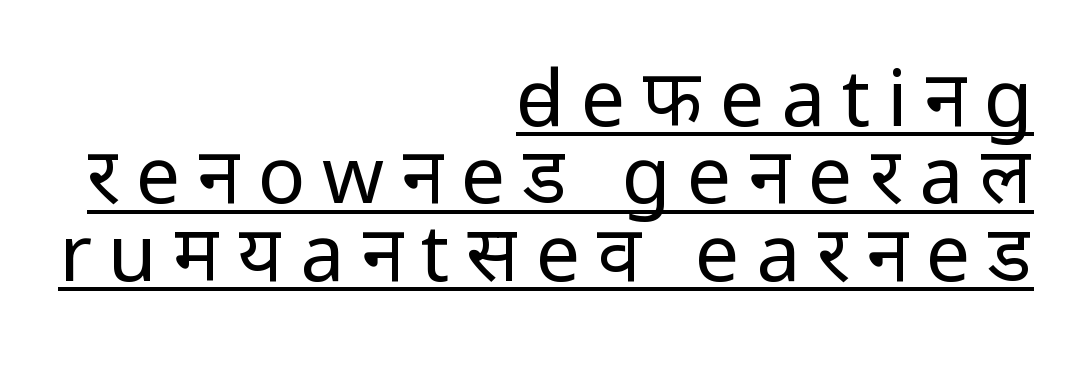
No heavy texture on the line: the type isn't bold. In terms of letterspacing, this is a distinctly airy, spread setting. The specimen reads as upright at a glance. Note the varied advance widths — an 'i' is clearly narrower than an 'm'. One-word summary of the alignment: right.
